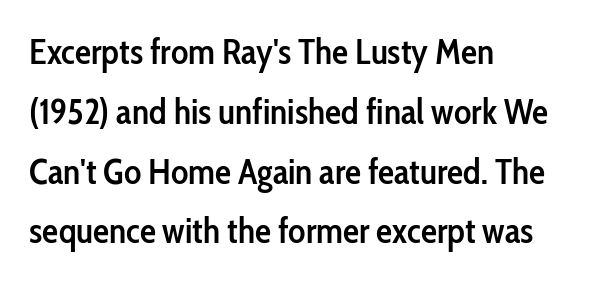
The image shows 36 px semibold, condensed sans-serif type, upright; set left-aligned, normal line spacing (1.66x), normal letter spacing, not underlined; low stroke contrast and a medium x-height.
